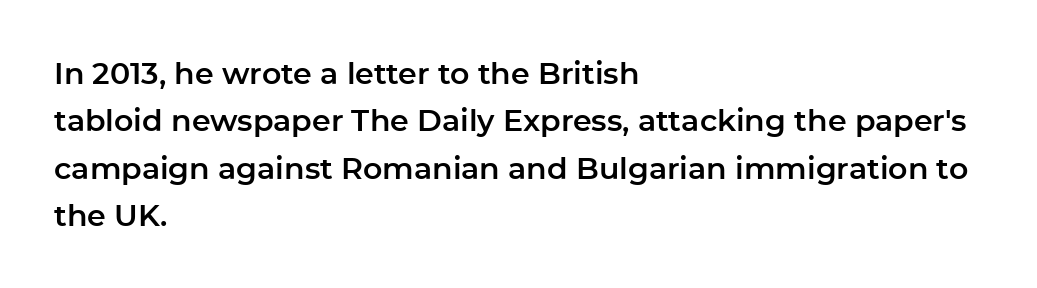
Descenders hang freely into open space. The letters advance in unequal steps, a hallmark of proportional type. A typesetter would call this leading conventional body-copy spacing. Style check: upright.
